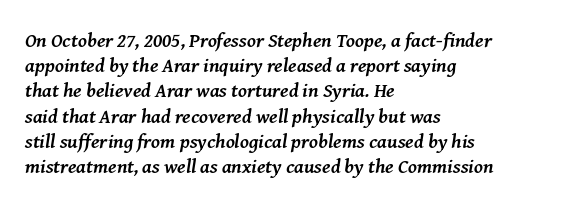
The image shows 20 px bold type, italic (leaning right); set left-aligned, normal line spacing (1.26x), normal letter spacing, not underlined.
